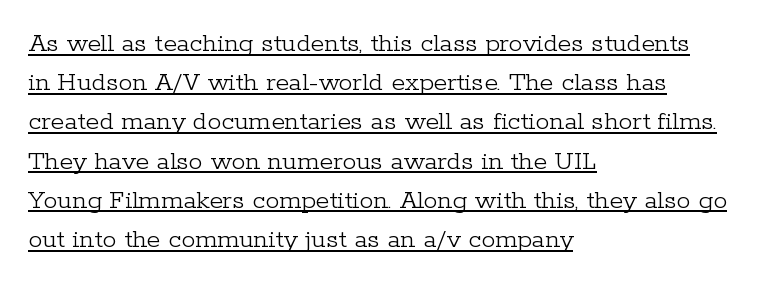
Q: Is the text bold? A: No.
Q: Is the text italic (slanted)? A: No, it is upright.
Q: Is the typeface a serif or a sans-serif typeface? A: Serif.
Q: Is the text underlined? A: Yes.
Q: How is the paragraph aligned? A: Left-aligned.
Q: Is the spacing between letters normal or unusually wide? A: Normal.
Q: Is the spacing between lines tight, normal or loose? A: Normal.
Q: Width (condensed, normal, or wide)? A: Normal.
Q: Stroke contrast? A: Low.
Q: x-height? A: Medium.
Q: Monospaced? A: No.
